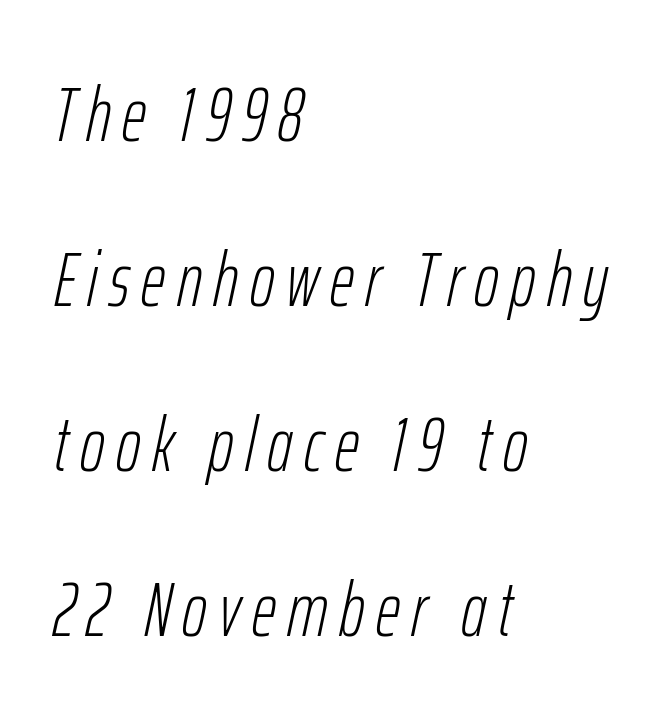
The image shows 76 px light, condensed type, italic (leaning right); set left-aligned, loose line spacing (2.17x), not underlined; low stroke contrast and a medium x-height.
